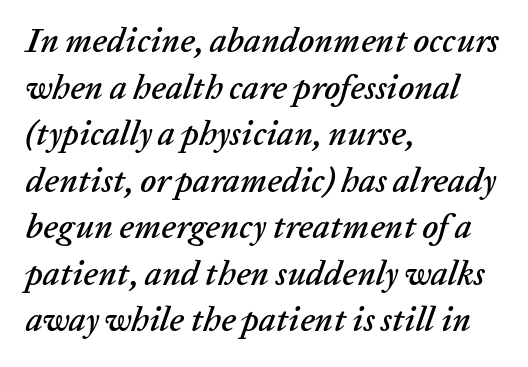
The image shows 34 px text type, italic (leaning right); set left-aligned, normal line spacing (1.37x), normal letter spacing, not underlined; low stroke contrast and a medium x-height.
